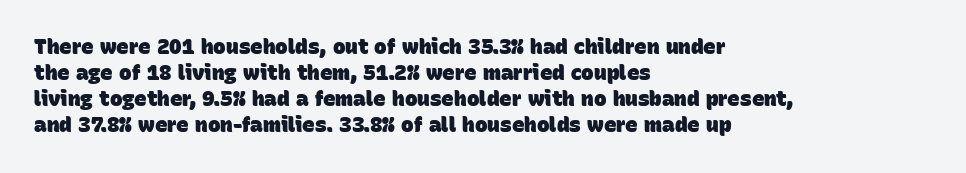
{"bold": "yes", "underline": "no", "align": "left", "line_spacing_ratio": 1.24, "letter_spacing": "normal", "letter_spacing_em": 0.0, "glyph_px": 21}
